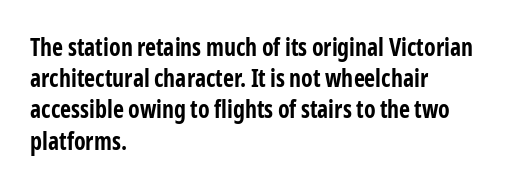
Q: Is the text bold? A: Yes.
Q: Is the text italic (slanted)? A: No, it is upright.
Q: Is the text underlined? A: No.
Q: How is the paragraph aligned? A: Left-aligned.
Q: Is the spacing between letters normal or unusually wide? A: Normal.
Q: Is the spacing between lines tight, normal or loose? A: Normal.
